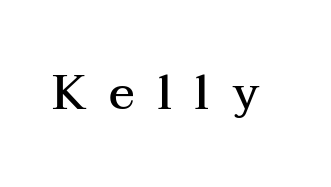
Q: Is the text bold? A: Semi-bold.
Q: Is the text italic (slanted)? A: No, it is upright.
Q: Is the typeface a serif or a sans-serif typeface? A: Serif.
Q: Is the text underlined? A: No.
Q: Is the spacing between letters normal or unusually wide? A: Unusually wide.
Q: Width (condensed, normal, or wide)? A: Wide.
Q: Stroke contrast? A: Medium.
Q: x-height? A: Medium.
Q: Monospaced? A: No.
